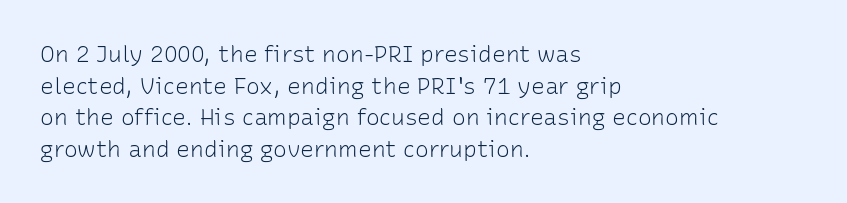
The strokes are not fattened; the text isn't bold. Beneath every word, the page is bare. Every row of glyphs begins at an identical x-position on the left. In terms of posture, this sample is upright.
